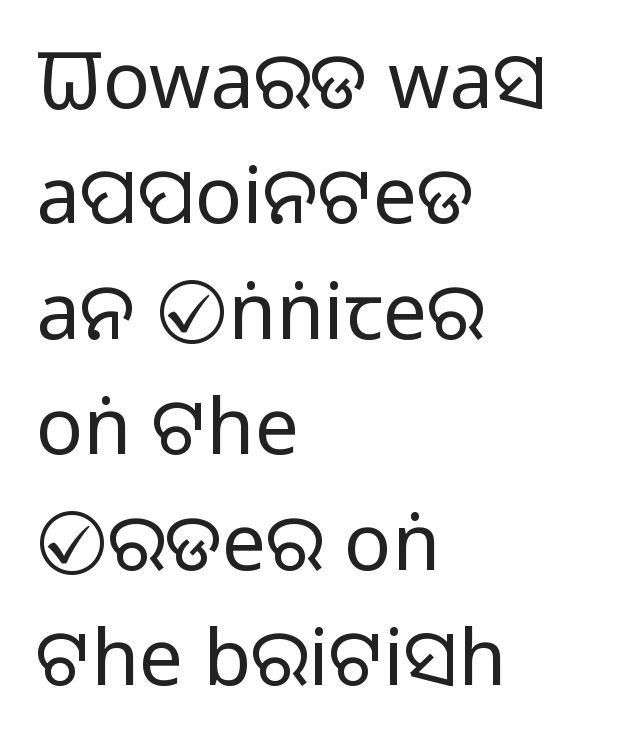
The specimen omits any rule beneath the text block's lines. The typesetting does not lean heavy: it is not bold. You could not count columns in this text — the font is proportionally spaced. These lines were composed using upright roman letters.
